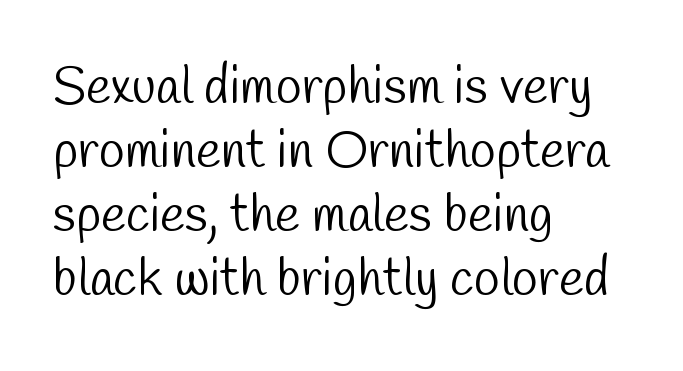
The image shows 53 px light, condensed sans-serif type; set left-aligned, line spacing 1.21x, normal letter spacing, not underlined; low stroke contrast and a medium x-height.
